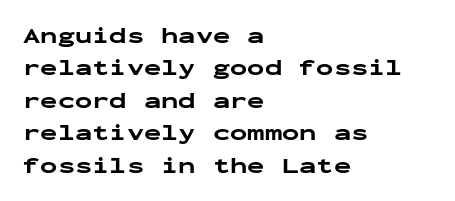
Q: Is the text bold? A: Yes.
Q: Is the text italic (slanted)? A: No, it is upright.
Q: Is the text underlined? A: No.
Q: How is the paragraph aligned? A: Left-aligned.
Q: Is the spacing between letters normal or unusually wide? A: Normal.
Q: Is the spacing between lines tight, normal or loose? A: Normal.
